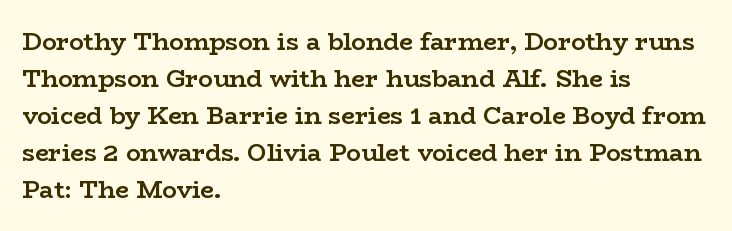
Q: Is the text bold? A: Yes.
Q: Is the text italic (slanted)? A: No, it is upright.
Q: Is the text underlined? A: No.
Q: How is the paragraph aligned? A: Left-aligned.
Q: Is the spacing between letters normal or unusually wide? A: Normal.
Q: Is the spacing between lines tight, normal or loose? A: Normal.
